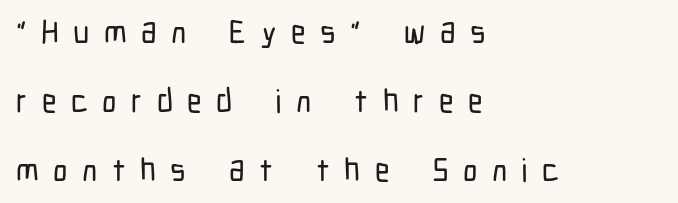
The image shows 32 px condensed sans-serif type, upright; set left-aligned, loose line spacing (2.15x), unusually wide letter spacing (+0.45 em), not underlined; low stroke contrast and a medium x-height.
